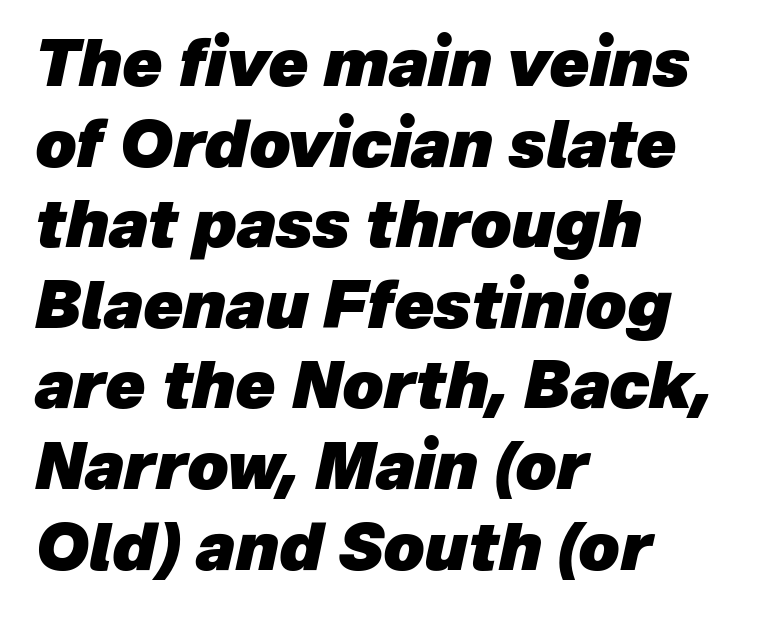
These lines carry a lot of weight — the face is fully bold. The rendering uses natural spacing where letterforms have individual widths. What stands out about the letter spacing? Nothing — it is the standard amount. Letters rest on an invisible, unmarked baseline. Casual observation: everything's shoved over to the left.
